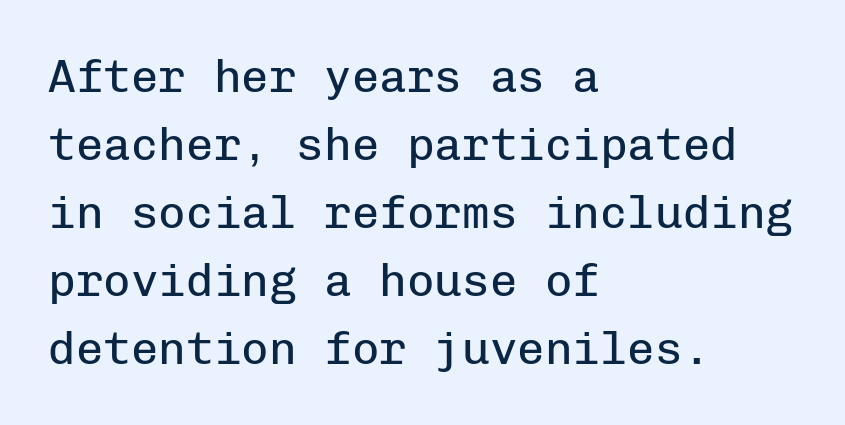
A quiet, ordinary-to-light weight characterises the typeface. The lines sit at an ordinary, default distance from one another. The characters display no serif detailing; their extremities are plain. Rule under the text: the space is simply empty.
